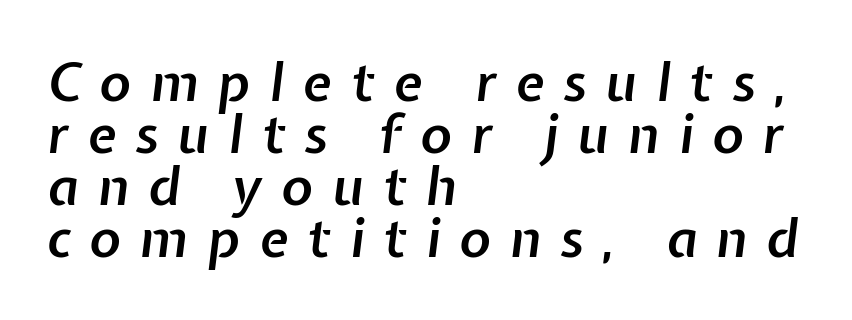
Q: Is the text bold? A: Semi-bold.
Q: Is the text italic (slanted)? A: Yes, it leans right by about 7 degrees.
Q: Is the text underlined? A: No.
Q: How is the paragraph aligned? A: Left-aligned.
Q: Is the spacing between letters normal or unusually wide? A: Unusually wide.
Q: Is the spacing between lines tight, normal or loose? A: Tight.
Q: Width (condensed, normal, or wide)? A: Normal.
Q: Stroke contrast? A: Low.
Q: x-height? A: Medium.
Q: Monospaced? A: No.
